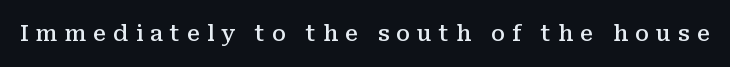
{"italic": "no", "bold": "semi", "underline": "no", "letter_spacing": "wide", "letter_spacing_em": 0.32, "glyph_px": 22}
